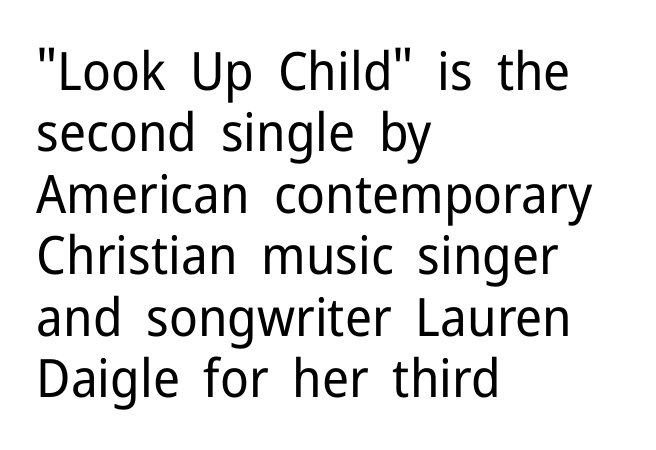
Q: Is the text bold? A: No.
Q: Is the text italic (slanted)? A: No, it is upright.
Q: Is the typeface a serif or a sans-serif typeface? A: Sans-serif.
Q: Is the text underlined? A: No.
Q: How is the paragraph aligned? A: Left-aligned.
Q: Is the spacing between letters normal or unusually wide? A: Normal.
Q: Width (condensed, normal, or wide)? A: Normal.
Q: Stroke contrast? A: Low.
Q: x-height? A: Medium.
Q: Monospaced? A: No.
